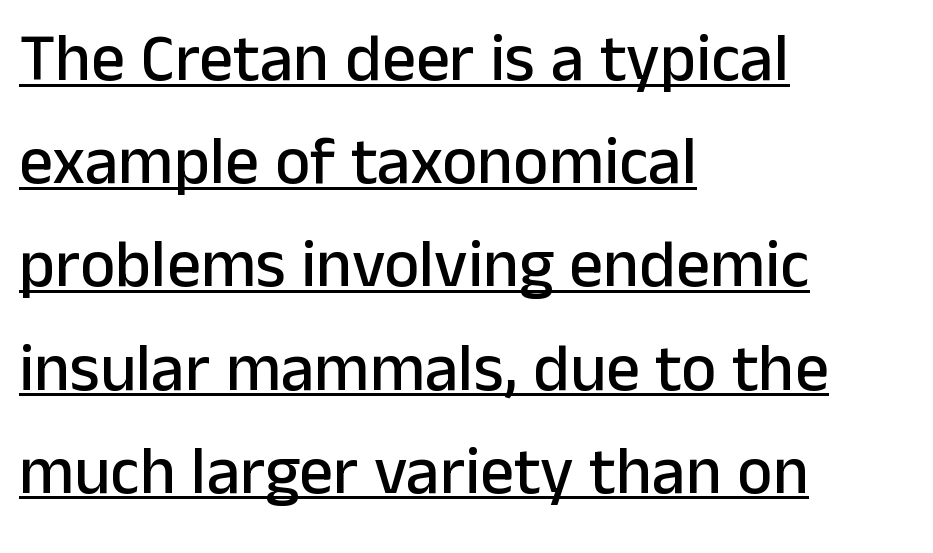
The rows are spaced the way most documents space them. The letters sit at their default tracking, neither squeezed nor spread. Every stem runs plumb, perpendicular to the baseline. Glance below the letters and you will spot a drawn line. Visually the block forms a straight wall on the left and a jagged coastline on the right. Observe the absence of serifs on each vertical stroke in this sample.
